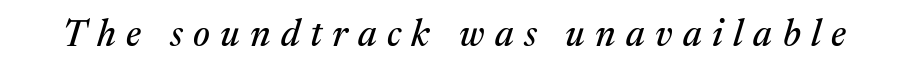
Q: Is the text italic (slanted)? A: Yes, it leans right by about 17 degrees.
Q: Is the typeface a serif or a sans-serif typeface? A: Serif.
Q: Is the text underlined? A: No.
Q: Is the spacing between letters normal or unusually wide? A: Unusually wide.
Q: Width (condensed, normal, or wide)? A: Normal.
Q: Stroke contrast? A: Medium.
Q: x-height? A: Medium.
Q: Monospaced? A: No.
